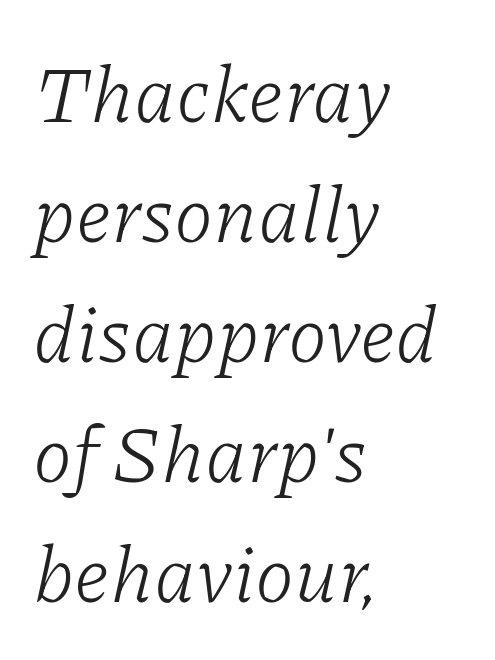
Typographically, this falls in the serif category. Spacing verdict: proportional, widths tailored to each character. The paragraph has a hard left edge and a soft right edge. A light-to-regular cut is what we see here. Whoever set this chose a conventional vertical rhythm. There is no visible air inserted between adjacent glyphs.
